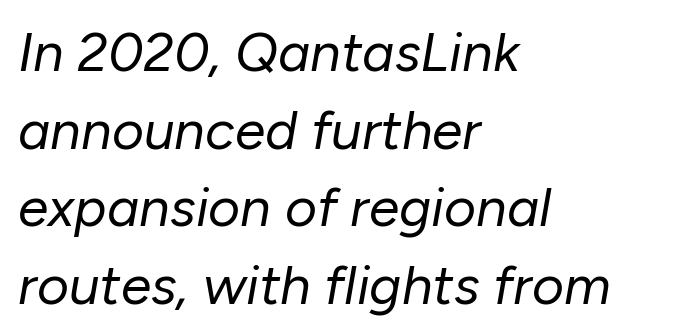
The image shows 55 px regular-weight type, italic (leaning right); set left-aligned, normal line spacing (1.41x), normal letter spacing, not underlined; low stroke contrast and a medium x-height.
